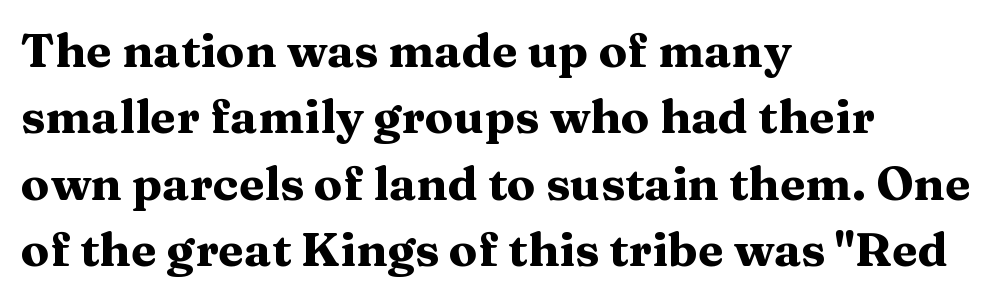
Q: Is the text bold? A: Yes.
Q: Is the text italic (slanted)? A: No, it is upright.
Q: Is the typeface a serif or a sans-serif typeface? A: Serif.
Q: Is the text underlined? A: No.
Q: How is the paragraph aligned? A: Left-aligned.
Q: Is the spacing between letters normal or unusually wide? A: Normal.
Q: Is the spacing between lines tight, normal or loose? A: Normal.
Q: Width (condensed, normal, or wide)? A: Wide.
Q: Stroke contrast? A: Medium.
Q: x-height? A: Medium.
Q: Monospaced? A: No.
